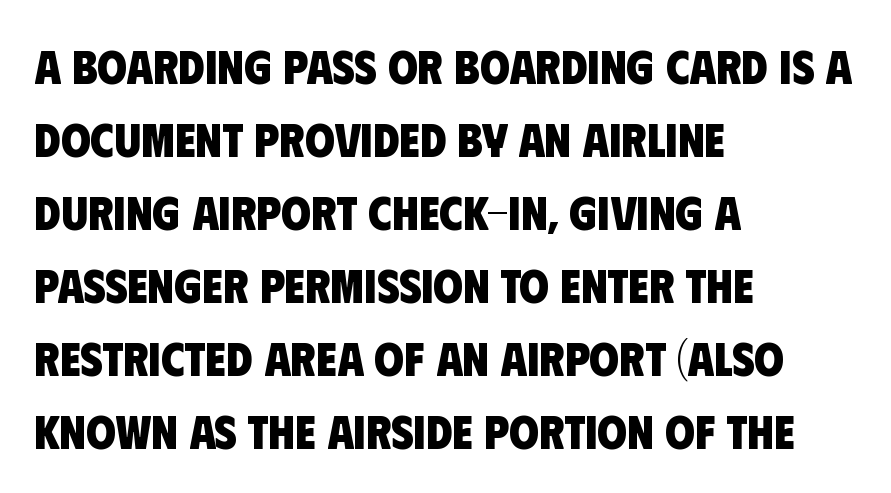
Look at the tracking — it's just the regular setting, nothing added. These lines sit exactly where default settings would place them. Each letter keeps its own natural width here, so spacing adapts to shape. Underline: absent.
